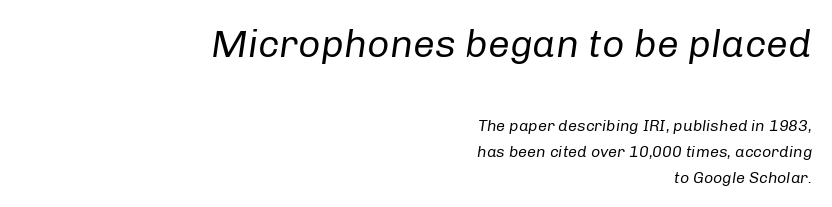
{"italic": "yes", "lean": "right", "slant_degrees": 8, "bold": "no", "weight": "regular", "width": "normal", "stroke_contrast": "low", "x_height": "medium", "monospaced": "no", "underline": "no", "align": "right", "line_spacing": "normal", "line_spacing_ratio": 1.63, "letter_spacing": "normal", "letter_spacing_em": 0.0, "larger_block": "first", "size_ratio": 2.44, "glyph_px": 39}
